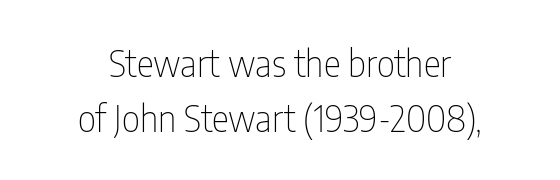
The image shows 36 px thin, condensed sans-serif type, upright; set centered, normal line spacing (1.54x), normal letter spacing, not underlined; low stroke contrast and a medium x-height.
